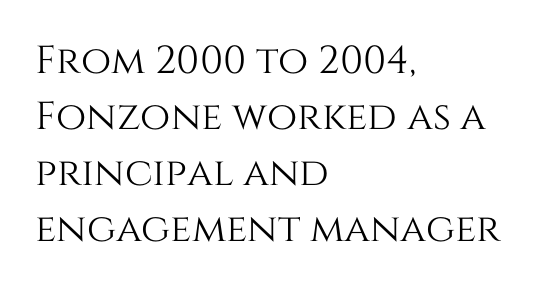
Q: Is the text italic (slanted)? A: No, it is upright.
Q: Is the text underlined? A: No.
Q: How is the paragraph aligned? A: Left-aligned.
Q: Is the spacing between letters normal or unusually wide? A: Normal.
Q: Is the spacing between lines tight, normal or loose? A: Normal.
Q: Width (condensed, normal, or wide)? A: Normal.
Q: Stroke contrast? A: Medium.
Q: x-height? A: Large.
Q: Monospaced? A: No.
